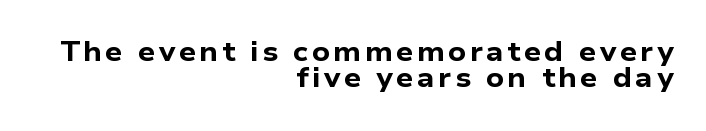
Q: Is the text bold? A: Yes.
Q: Is the text underlined? A: No.
Q: How is the paragraph aligned? A: Right-aligned.
Q: Is the spacing between lines tight, normal or loose? A: Tight.
